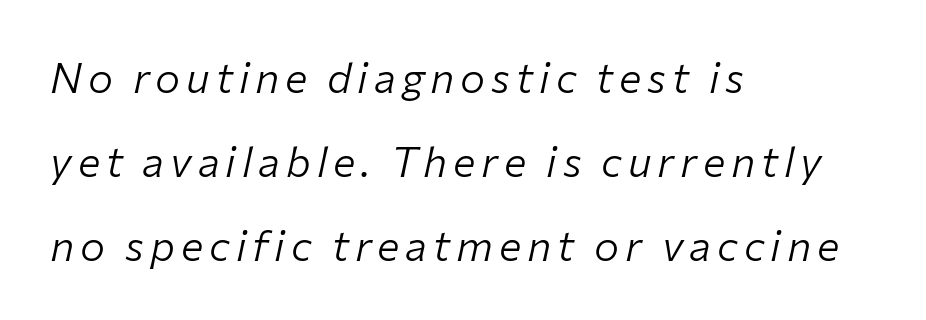
Q: Is the text bold? A: No.
Q: Is the text italic (slanted)? A: Yes, it leans right by about 12 degrees.
Q: Is the text underlined? A: No.
Q: How is the paragraph aligned? A: Left-aligned.
Q: Is the spacing between lines tight, normal or loose? A: Loose.
Q: Width (condensed, normal, or wide)? A: Normal.
Q: Stroke contrast? A: Low.
Q: x-height? A: Medium.
Q: Monospaced? A: No.
